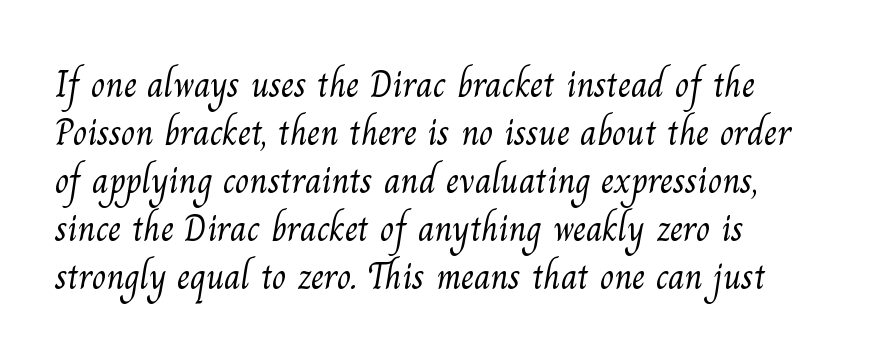
{"serif": "yes", "bold": "no", "weight": "light", "width": "normal", "stroke_contrast": "medium", "x_height": "small", "monospaced": "no", "underline": "no", "line_spacing": "normal", "line_spacing_ratio": 1.3, "letter_spacing": "normal", "letter_spacing_em": 0.0, "glyph_px": 37}
